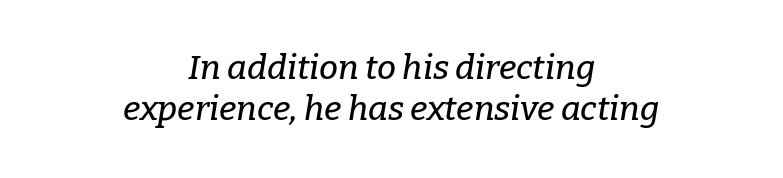
{"serif": "yes", "italic": "yes", "lean": "right", "slant_degrees": 9, "width": "normal", "stroke_contrast": "low", "x_height": "medium", "monospaced": "no", "underline": "no", "align": "center", "line_spacing_ratio": 1.22, "letter_spacing": "normal", "letter_spacing_em": 0.0, "glyph_px": 34}
